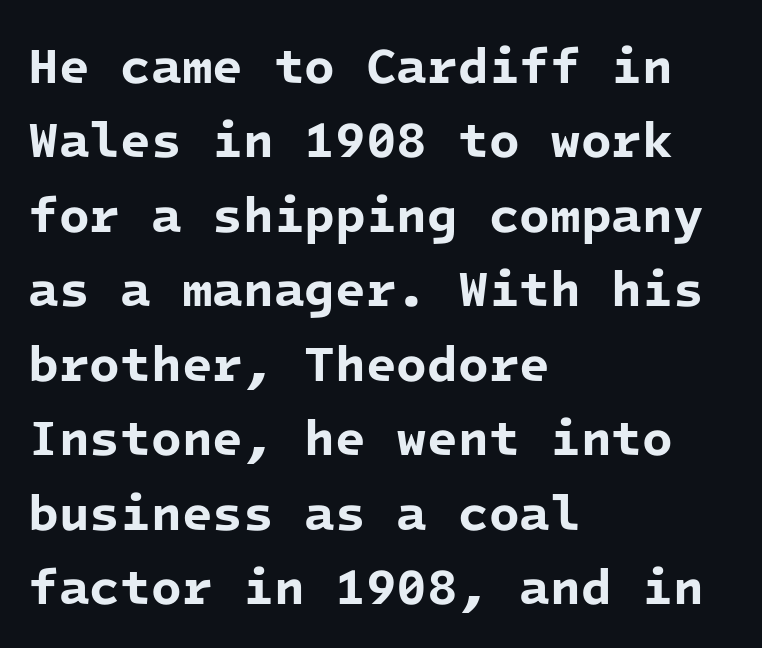
{"serif": "no", "bold": "yes", "weight": "bold", "width": "normal", "stroke_contrast": "low", "x_height": "medium", "monospaced": "yes", "underline": "no", "align": "left", "line_spacing": "normal", "line_spacing_ratio": 1.49, "letter_spacing": "normal", "letter_spacing_em": 0.0, "glyph_px": 50}
